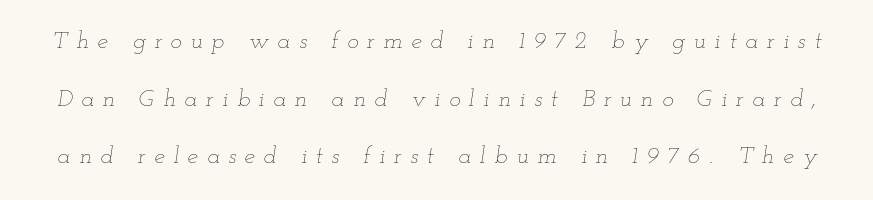
Notice the wide empty band between every row — that's loose leading. Type without underlining. The letters are spread apart with noticeably loose tracking. Caption: face not bold, strokes unweighted.
